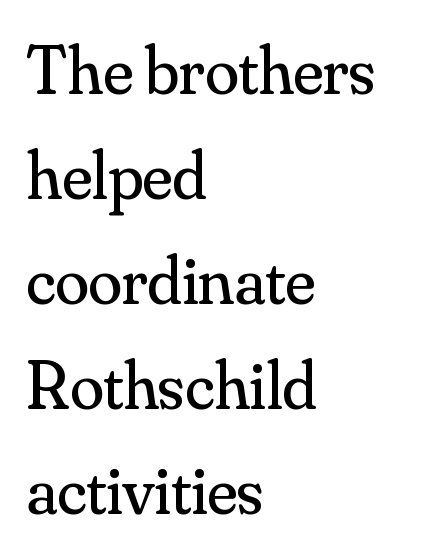
Q: Is the text bold? A: No.
Q: Is the text italic (slanted)? A: No, it is upright.
Q: Is the typeface a serif or a sans-serif typeface? A: Serif.
Q: Is the text underlined? A: No.
Q: How is the paragraph aligned? A: Left-aligned.
Q: Is the spacing between letters normal or unusually wide? A: Normal.
Q: Is the spacing between lines tight, normal or loose? A: Normal.
Q: Width (condensed, normal, or wide)? A: Normal.
Q: Stroke contrast? A: Medium.
Q: x-height? A: Small.
Q: Monospaced? A: No.
